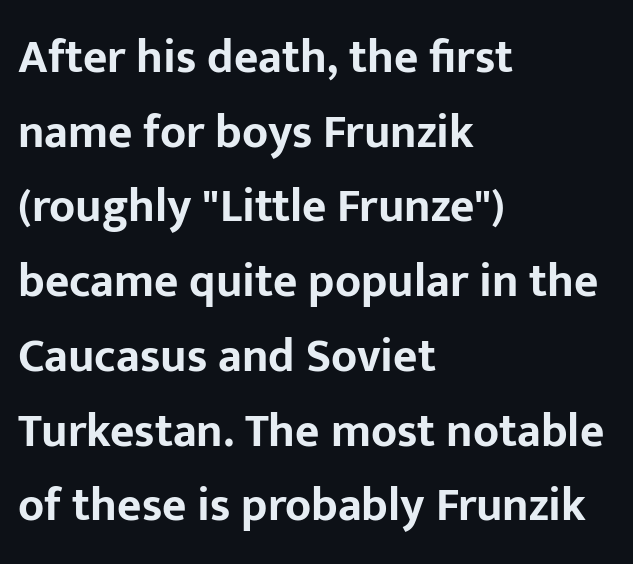
{"serif": "no", "italic": "no", "bold": "yes", "weight": "bold", "width": "normal", "stroke_contrast": "low", "x_height": "medium", "monospaced": "no", "underline": "no", "align": "left", "line_spacing": "normal", "line_spacing_ratio": 1.59, "letter_spacing": "normal", "letter_spacing_em": 0.0, "glyph_px": 47}
